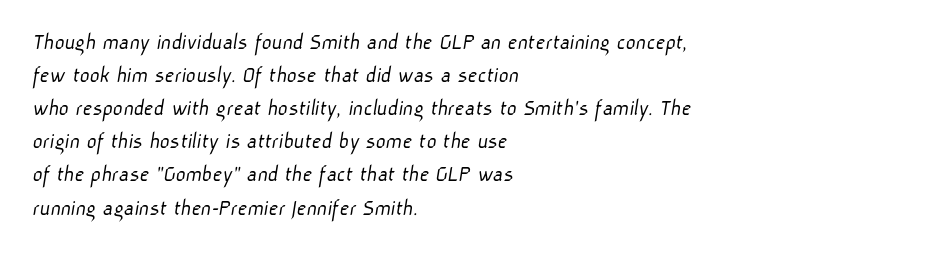
Type without underlining. Successive baselines arrive at the customary interval. The typesetting does not lean heavy: it is not bold. The text block is weighted toward the left margin, trailing off unevenly rightward. The horizontal fit of the characters is conventional and even.
